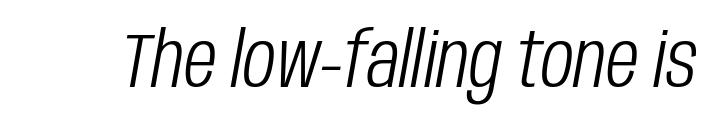
The image shows 76 px light, condensed type, italic (leaning right); set normal letter spacing, not underlined; low stroke contrast and a large x-height.
